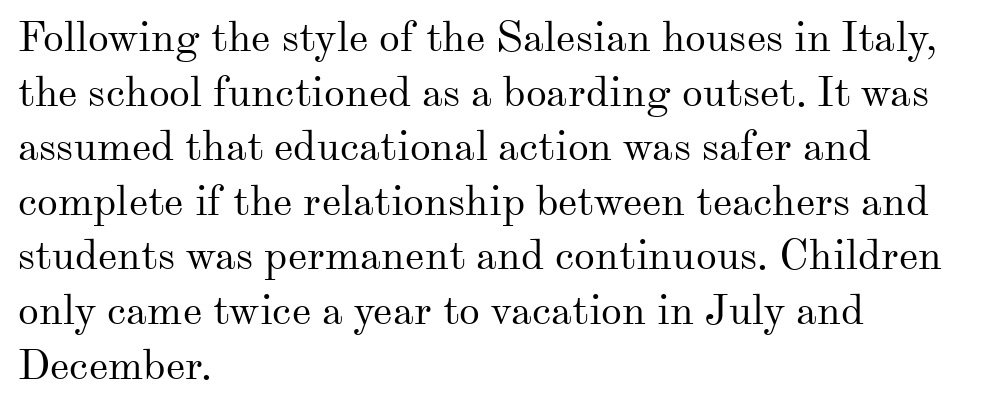
Font category for this specimen: serif. No word sits above an underline. The type sits square on the baseline with zero lean. The face used here is proportionally spaced, like ordinary book or web type. The lines in this sample share a left origin and differ only in where they stop. Vertical spacing — default.
